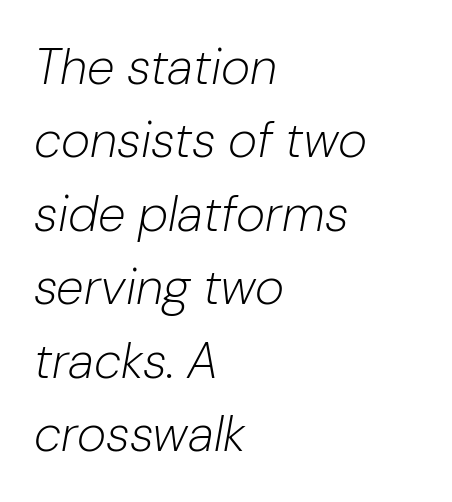
{"italic": "yes", "lean": "right", "slant_degrees": 10, "bold": "no", "weight": "light", "width": "normal", "stroke_contrast": "low", "x_height": "medium", "monospaced": "no", "underline": "no", "align": "left", "line_spacing": "normal", "line_spacing_ratio": 1.47, "letter_spacing": "normal", "letter_spacing_em": 0.0, "glyph_px": 50}
